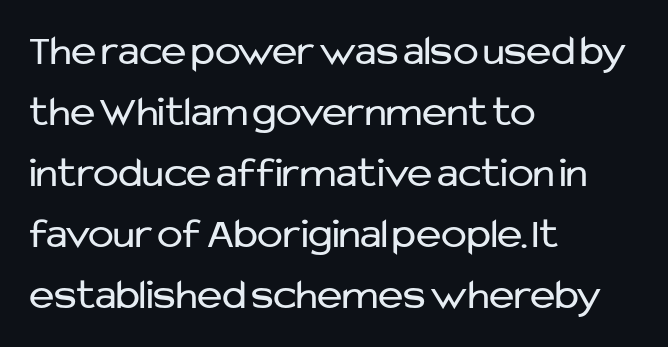
{"serif": "no", "italic": "no", "bold": "no", "weight": "regular", "width": "normal", "stroke_contrast": "low", "x_height": "medium", "monospaced": "no", "underline": "no", "align": "left", "line_spacing": "normal", "line_spacing_ratio": 1.42, "letter_spacing": "normal", "letter_spacing_em": 0.0, "glyph_px": 43}
